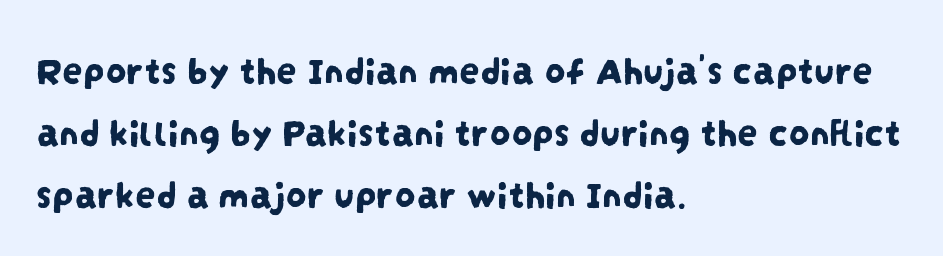
Font category for this specimen: sans-serif. The line-height multiplier appears to be the usual default. Every row of glyphs begins at an identical x-position on the left. The passage shown is typed in a proportional face where columns would drift. Spacing between characters is what you'd get straight out of the box. Unmarked baselines from the first word to the last.
